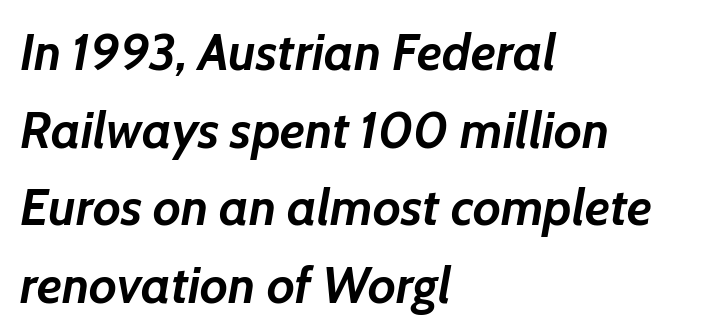
Students, note that the glyphs here touch the page at normal intervals. Typographic density is high because the face is bold. The vertical gap from one line to the next is medium. Casual observation: everything's shoved over to the left.
